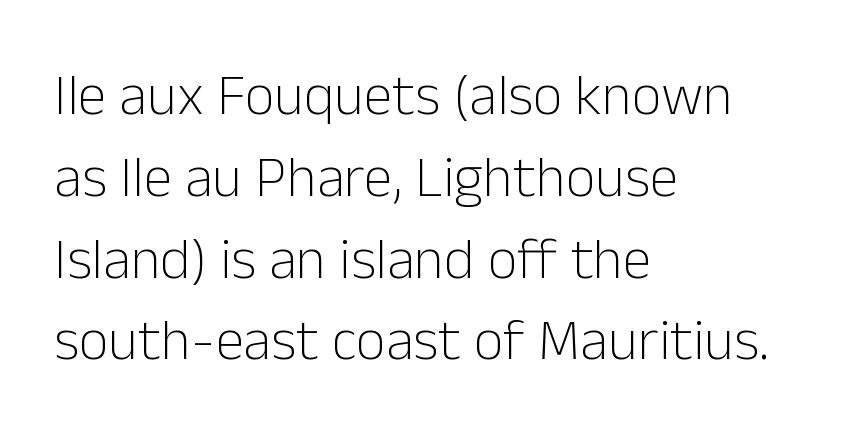
Q: Is the text bold? A: No.
Q: Is the text italic (slanted)? A: No, it is upright.
Q: Is the typeface a serif or a sans-serif typeface? A: Sans-serif.
Q: Is the text underlined? A: No.
Q: How is the paragraph aligned? A: Left-aligned.
Q: Is the spacing between letters normal or unusually wide? A: Normal.
Q: Is the spacing between lines tight, normal or loose? A: Normal.
Q: Width (condensed, normal, or wide)? A: Normal.
Q: Stroke contrast? A: Low.
Q: x-height? A: Medium.
Q: Monospaced? A: No.
